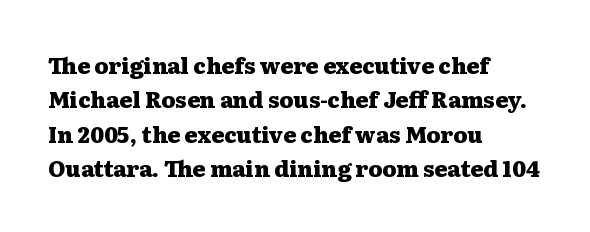
Q: Is the text bold? A: Yes.
Q: Is the text italic (slanted)? A: No, it is upright.
Q: Is the text underlined? A: No.
Q: How is the paragraph aligned? A: Left-aligned.
Q: Is the spacing between letters normal or unusually wide? A: Normal.
Q: Is the spacing between lines tight, normal or loose? A: Normal.
